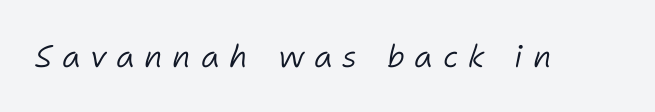
Tracking value appears strongly positive — letters spread wide. Note the varied advance widths — an 'i' is clearly narrower than an 'm'. The typography opts for an oblique posture over an upright one. Has an underline been added? It has not. This reads as an unemphasized weight, regular at the heaviest.
